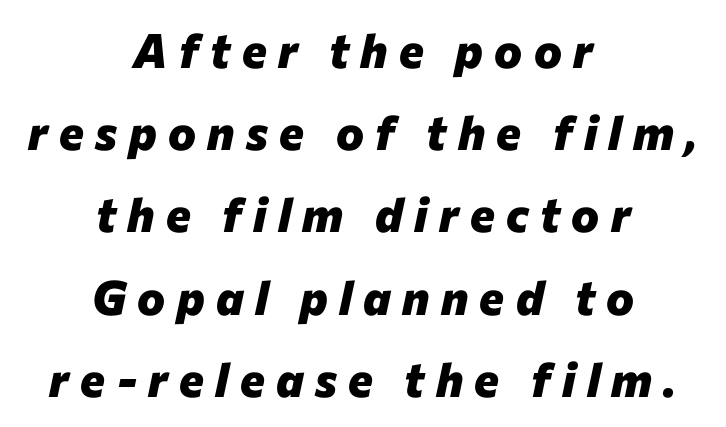
The image shows 47 px heavy type, italic (leaning right); set centered, line spacing 1.75x, unusually wide letter spacing (+0.24 em), not underlined; low stroke contrast and a medium x-height.
